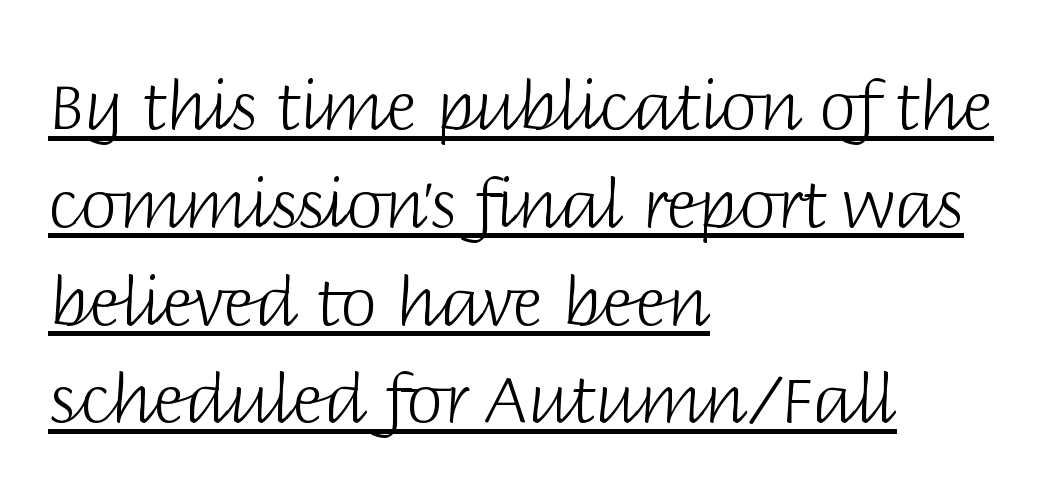
The image shows 67 px light sans-serif type, upright; set left-aligned, normal line spacing (1.46x), normal letter spacing, underlined; low stroke contrast and a large x-height.
